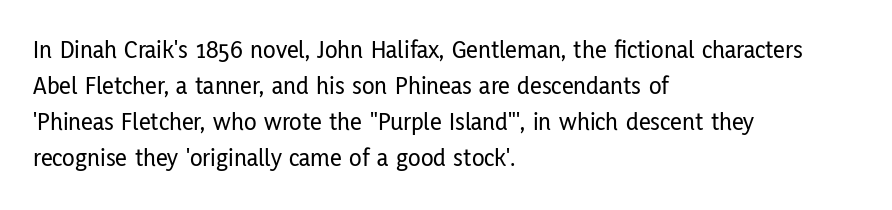
A typesetter would mark this as roman, not italic. Every row of glyphs begins at an identical x-position on the left. Descenders are the only things crossing below the line. Horizontal bands of white between lines are of average thickness.
